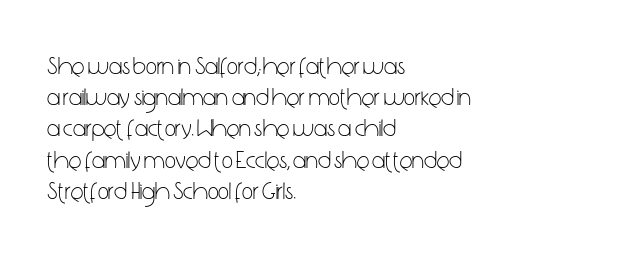
The image shows 24 px text type, upright; set left-aligned, normal line spacing (1.3x), normal letter spacing, not underlined.
